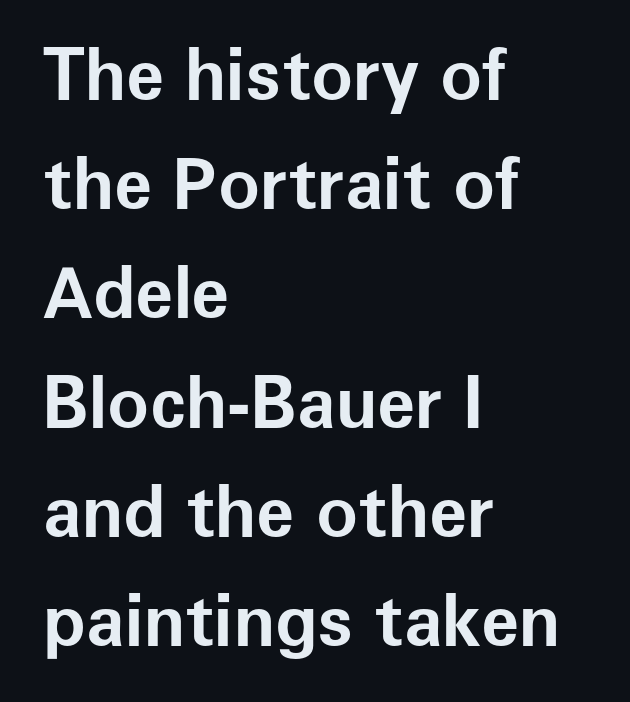
{"serif": "no", "italic": "no", "bold": "yes", "weight": "bold", "width": "normal", "stroke_contrast": "low", "x_height": "medium", "monospaced": "no", "underline": "no", "align": "left", "line_spacing": "normal", "line_spacing_ratio": 1.56, "letter_spacing": "normal", "letter_spacing_em": 0.0, "glyph_px": 70}
